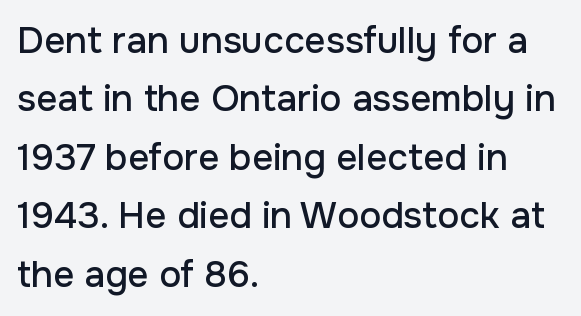
I'd call this a sans setting — the letters go barefoot. Each letter keeps its own natural width here, so spacing adapts to shape. Regular leading. Descender tails drop into unmarked territory. The letterforms sit shoulder to shoulder at normal distance. Notice how the stems are strictly vertical — no italics here.
